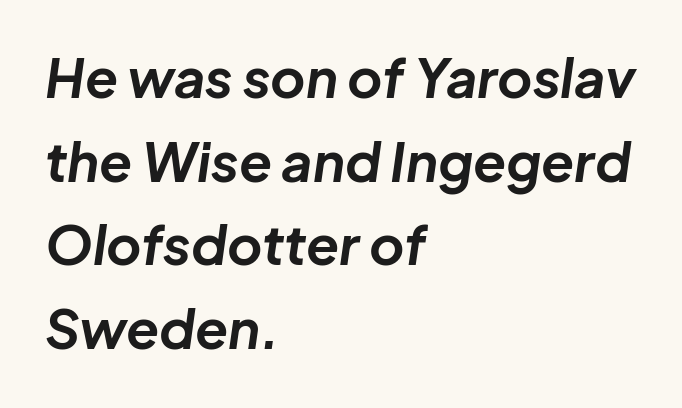
Does extra space separate the letters? No, they use regular spacing. Here the designer chose a conventional face with non-uniform glyph widths. Quick note: underline off. Heavy-handed strokes throughout: this text is bold. Each line starts at the same left margin while the right side varies.
